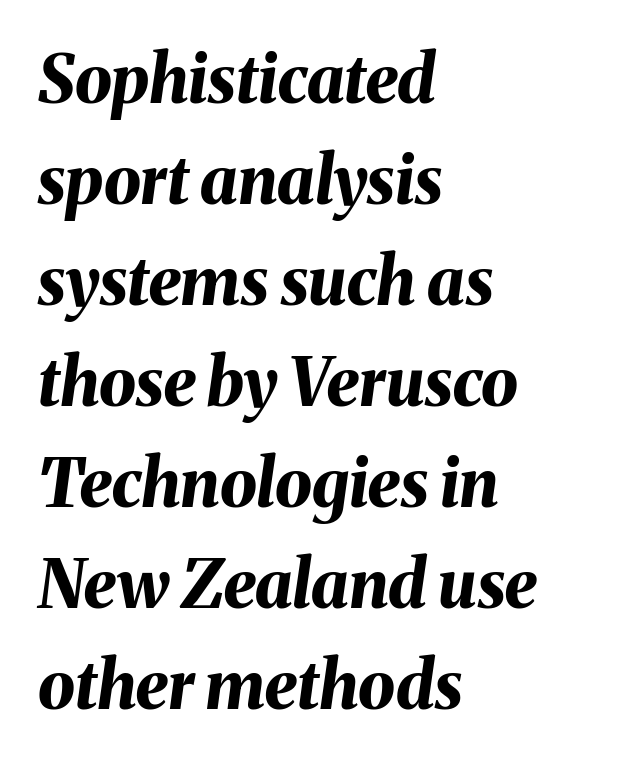
Is this a fixed-width face? No — the glyphs have proportional, varying widths. The tracking reads as untouched default to a designer's eye. Each line starts at the same left margin while the right side varies. Vertically, the passage feels balanced, rows spaced as you'd expect. Is the type bold? Yes — the strokes are clearly thick and heavy. The passage shown is not underscored anywhere.
